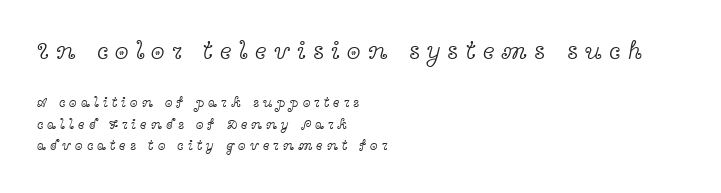
{"bold": "no", "underline": "no", "align": "left", "line_spacing": "normal", "line_spacing_ratio": 1.53, "letter_spacing": "wide", "letter_spacing_em": 0.28, "larger_block": "first", "size_ratio": 1.79, "glyph_px": 25}
